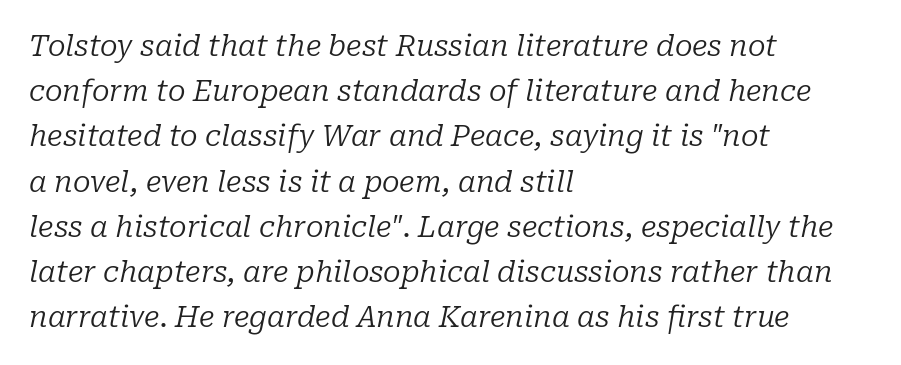
Q: Is the text bold? A: No.
Q: Is the text italic (slanted)? A: Yes, it leans right by about 10 degrees.
Q: Is the typeface a serif or a sans-serif typeface? A: Serif.
Q: Is the text underlined? A: No.
Q: How is the paragraph aligned? A: Left-aligned.
Q: Is the spacing between letters normal or unusually wide? A: Normal.
Q: Is the spacing between lines tight, normal or loose? A: Normal.
Q: Width (condensed, normal, or wide)? A: Normal.
Q: Stroke contrast? A: Low.
Q: x-height? A: Medium.
Q: Monospaced? A: No.
